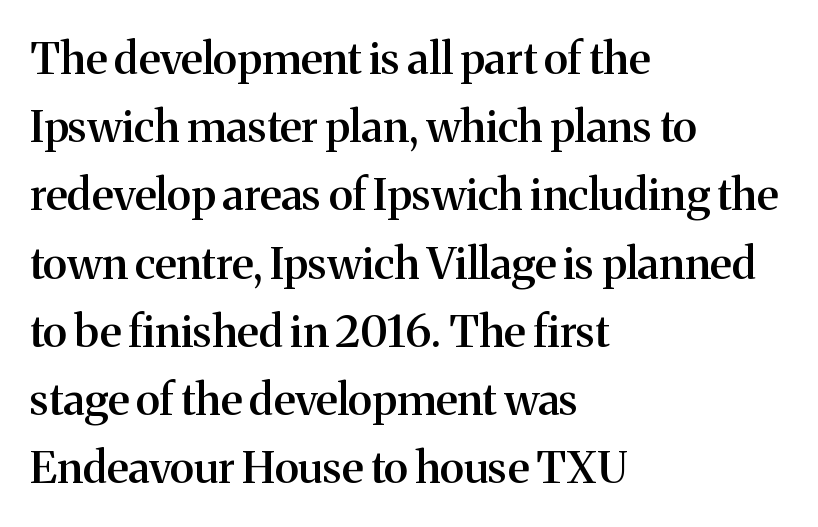
Vertical strokes here are truly vertical. The words here are not underlined. Here the designer chose a conventional face with non-uniform glyph widths. The rendering uses a moderate line-height, typical for paragraphs. The letters sit at their default tracking, neither squeezed nor spread. A somewhat darkened texture: the type is semibold rather than bold.
